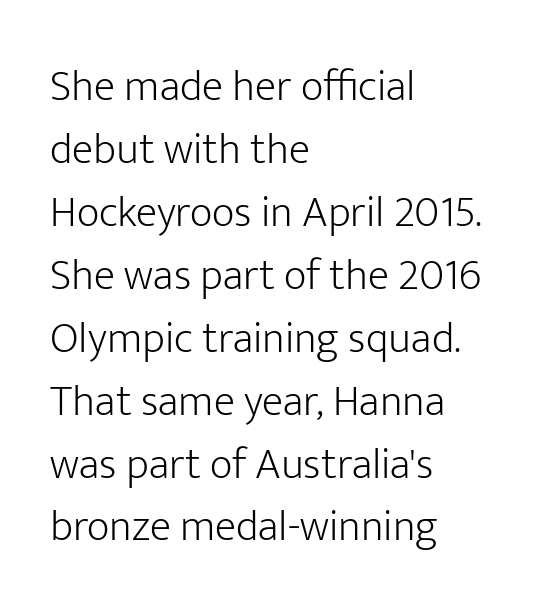
The image shows 44 px light sans-serif type, upright; set left-aligned, normal line spacing (1.43x), normal letter spacing, not underlined; low stroke contrast and a medium x-height.
